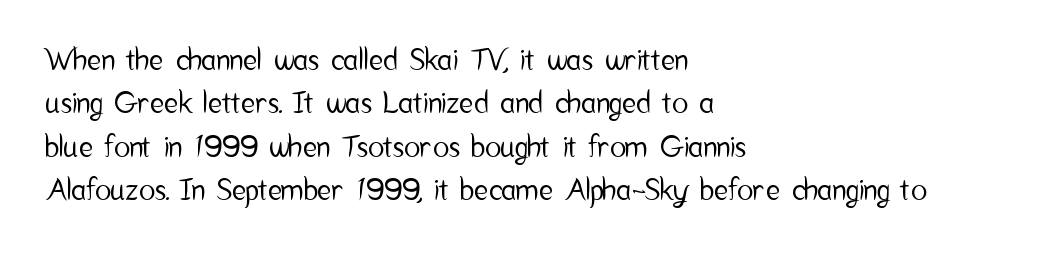
{"serif": "no", "italic": "no", "width": "condensed", "stroke_contrast": "low", "x_height": "medium", "monospaced": "no", "underline": "no", "align": "left", "line_spacing": "normal", "line_spacing_ratio": 1.45, "letter_spacing": "normal", "letter_spacing_em": 0.0, "glyph_px": 30}
